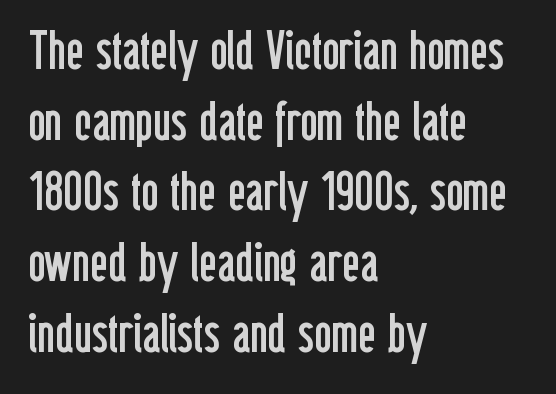
Q: Is the text bold? A: No.
Q: Is the text italic (slanted)? A: No, it is upright.
Q: Is the typeface a serif or a sans-serif typeface? A: Sans-serif.
Q: Is the text underlined? A: No.
Q: How is the paragraph aligned? A: Left-aligned.
Q: Is the spacing between letters normal or unusually wide? A: Normal.
Q: Is the spacing between lines tight, normal or loose? A: Normal.
Q: Width (condensed, normal, or wide)? A: Condensed.
Q: Stroke contrast? A: Low.
Q: x-height? A: Medium.
Q: Monospaced? A: No.
